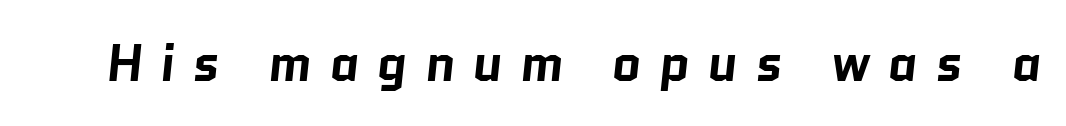
Note the varied advance widths — an 'i' is clearly narrower than an 'm'. Between one letter and the next there's a generous, obvious gap. Descender tails drop into unmarked territory. Nope, no serifs anywhere on these letters. As a designer I'd log this as weight 700, bold.
